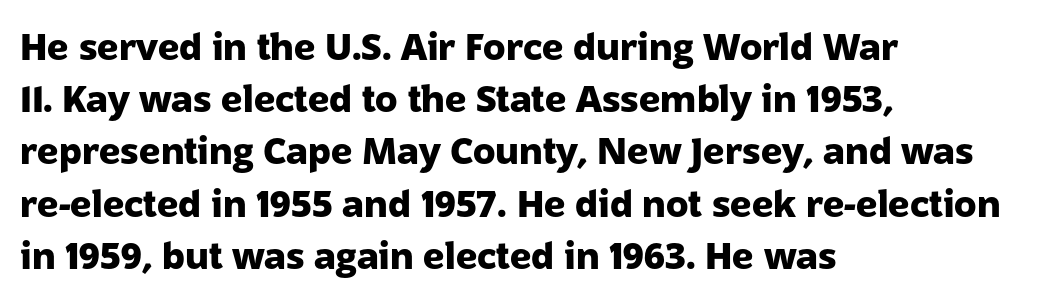
The image shows 37 px heavy sans-serif type, upright; set left-aligned, normal line spacing (1.41x), normal letter spacing, not underlined; low stroke contrast and a medium x-height.
